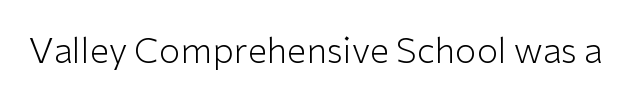
{"serif": "no", "italic": "no", "bold": "no", "weight": "light", "width": "normal", "stroke_contrast": "low", "x_height": "medium", "monospaced": "no", "underline": "no", "letter_spacing": "normal", "letter_spacing_em": 0.0, "glyph_px": 35}
